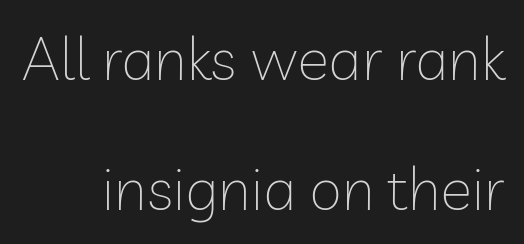
Q: Is the text bold? A: No.
Q: Is the text italic (slanted)? A: No, it is upright.
Q: Is the typeface a serif or a sans-serif typeface? A: Sans-serif.
Q: Is the text underlined? A: No.
Q: How is the paragraph aligned? A: Right-aligned.
Q: Is the spacing between letters normal or unusually wide? A: Normal.
Q: Is the spacing between lines tight, normal or loose? A: Loose.
Q: Width (condensed, normal, or wide)? A: Normal.
Q: Stroke contrast? A: Low.
Q: x-height? A: Medium.
Q: Monospaced? A: No.
